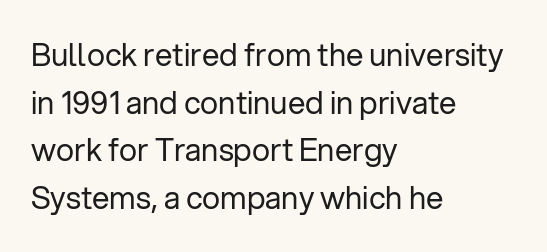
Here the designer chose a conventional face with non-uniform glyph widths. Stroke thickness stays within the range of a standard reading face or lighter. The block of text has a typical density, with ordinary space between rows. You can tell from the bare stems that sans-serif type was used. All the whitespace from short lines collects on the right. In terms of posture, this sample is upright.
